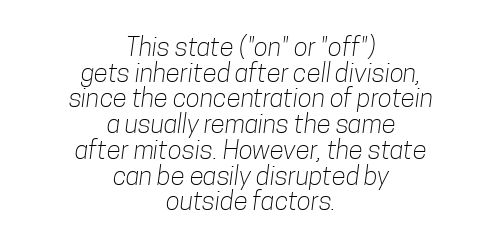
Q: Is the text bold? A: No.
Q: Is the text underlined? A: No.
Q: How is the paragraph aligned? A: Centered.
Q: Is the spacing between letters normal or unusually wide? A: Normal.
Q: Is the spacing between lines tight, normal or loose? A: Tight.
